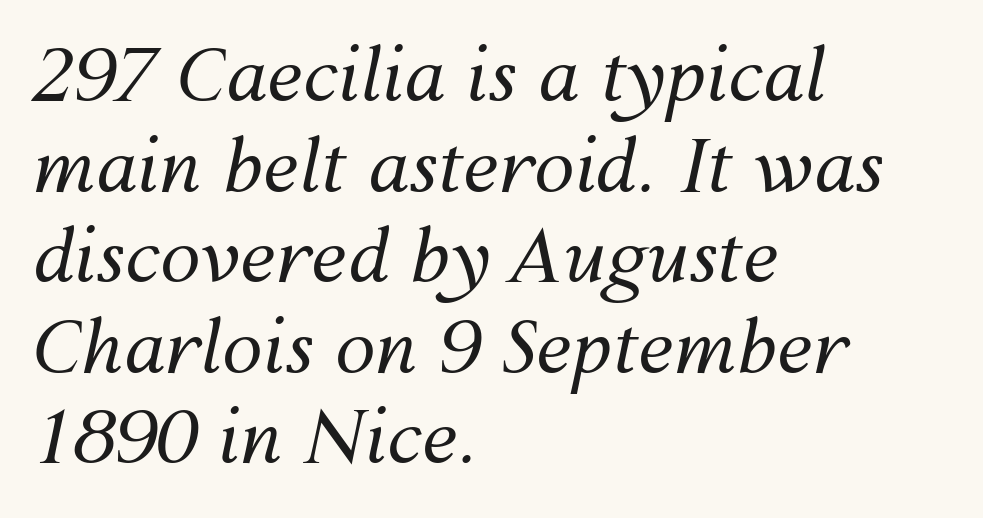
{"italic": "yes", "lean": "right", "slant_degrees": 12, "bold": "no", "weight": "regular", "width": "normal", "stroke_contrast": "medium", "x_height": "medium", "monospaced": "no", "underline": "no", "align": "left", "line_spacing_ratio": 1.24, "letter_spacing": "normal", "letter_spacing_em": 0.0, "glyph_px": 73}
